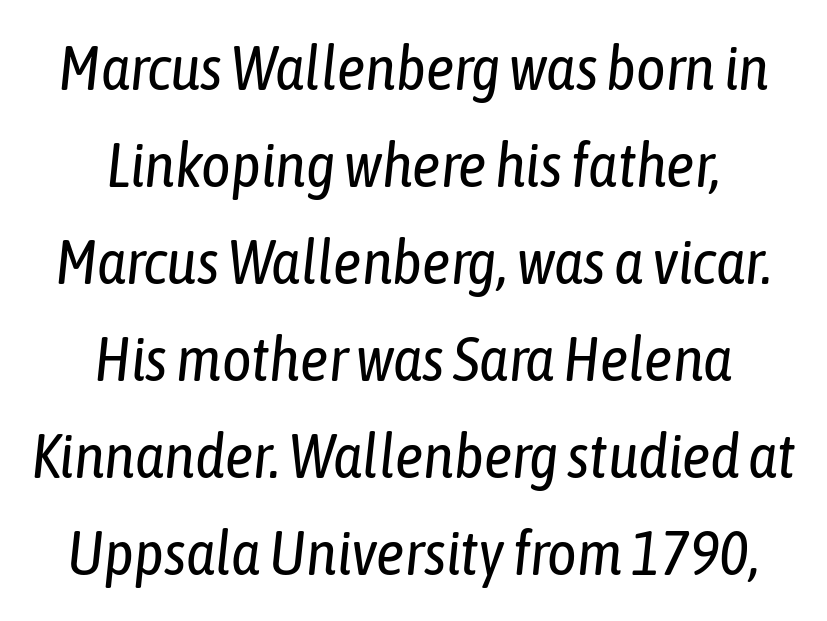
A light-to-regular cut is what we see here. Here the designer chose a conventional face with non-uniform glyph widths. The typesetter chose a symmetrical, centered arrangement here. Quick note: underline off. Default kerning and tracking; the words read as compact shapes. If you measured baseline to baseline, you'd find a middling distance.
